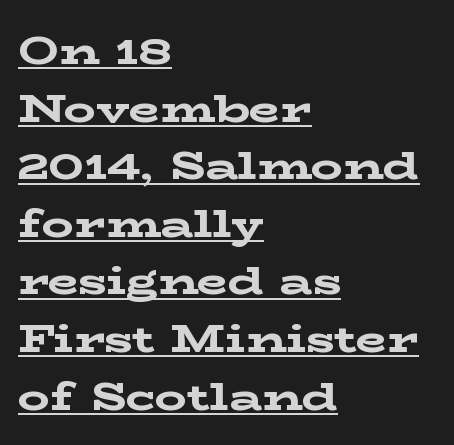
The image shows 40 px bold, wide serif type, upright; set left-aligned, normal line spacing (1.44x), normal letter spacing, underlined; low stroke contrast and a medium x-height.
